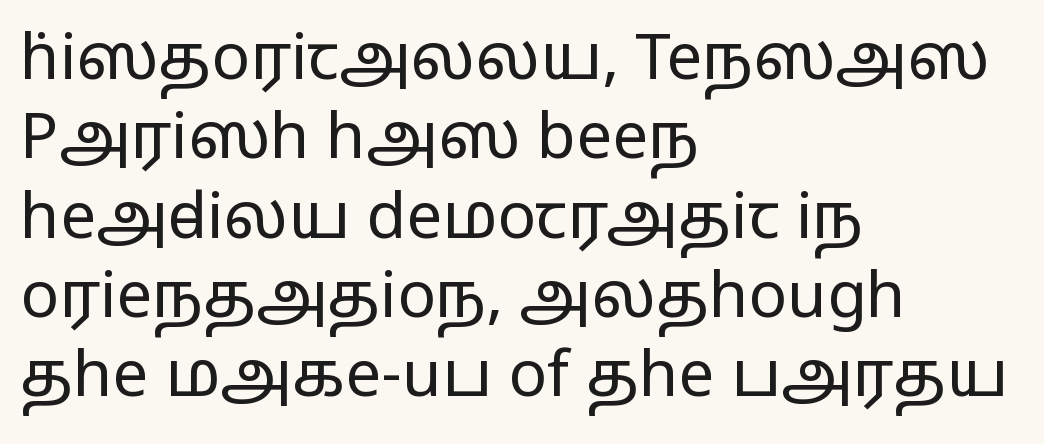
{"serif": "no", "italic": "no", "bold": "no", "weight": "regular", "width": "wide", "stroke_contrast": "low", "x_height": "medium", "monospaced": "no", "underline": "no", "align": "left", "line_spacing_ratio": 1.24, "letter_spacing": "normal", "letter_spacing_em": 0.0, "glyph_px": 64}
